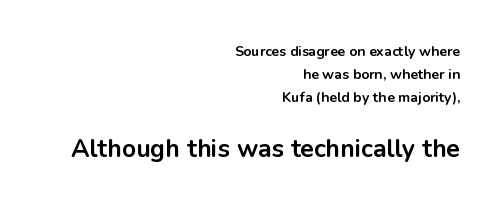
Q: Is the text bold? A: Yes.
Q: Is the text italic (slanted)? A: No, it is upright.
Q: Is the text underlined? A: No.
Q: How is the paragraph aligned? A: Right-aligned.
Q: Is the spacing between letters normal or unusually wide? A: Normal.
Q: Is the spacing between lines tight, normal or loose? A: Normal.
Q: Which block of text is set in a larger size, the first (top) or the second (bottom)? A: The second (bottom) one.
